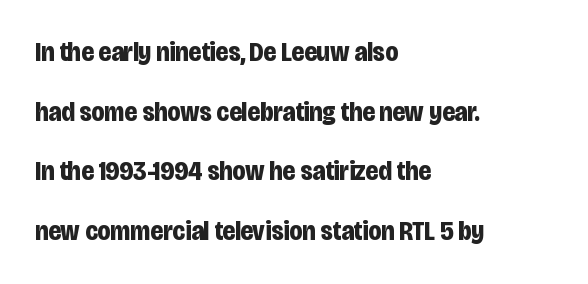
{"italic": "no", "bold": "yes", "underline": "no", "align": "left", "line_spacing": "loose", "line_spacing_ratio": 2.21, "letter_spacing": "normal", "letter_spacing_em": 0.0, "glyph_px": 27}
